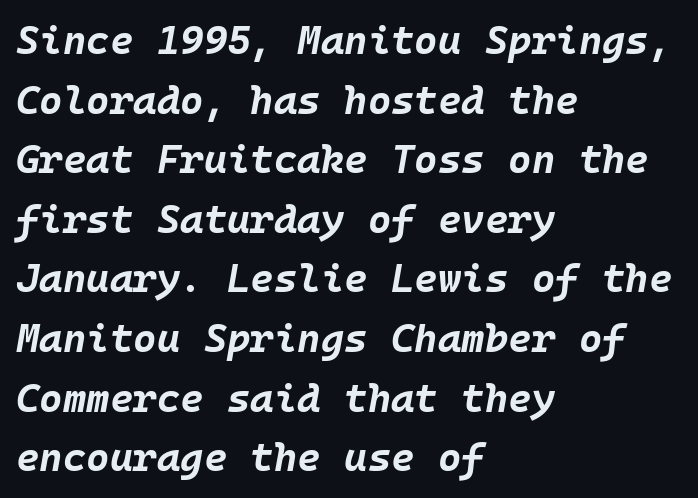
Q: Is the text bold? A: Yes.
Q: Is the text italic (slanted)? A: Yes, it leans right by about 10 degrees.
Q: Is the text underlined? A: No.
Q: How is the paragraph aligned? A: Left-aligned.
Q: Is the spacing between letters normal or unusually wide? A: Normal.
Q: Is the spacing between lines tight, normal or loose? A: Normal.
Q: Width (condensed, normal, or wide)? A: Normal.
Q: Stroke contrast? A: Low.
Q: x-height? A: Large.
Q: Monospaced? A: Yes.
